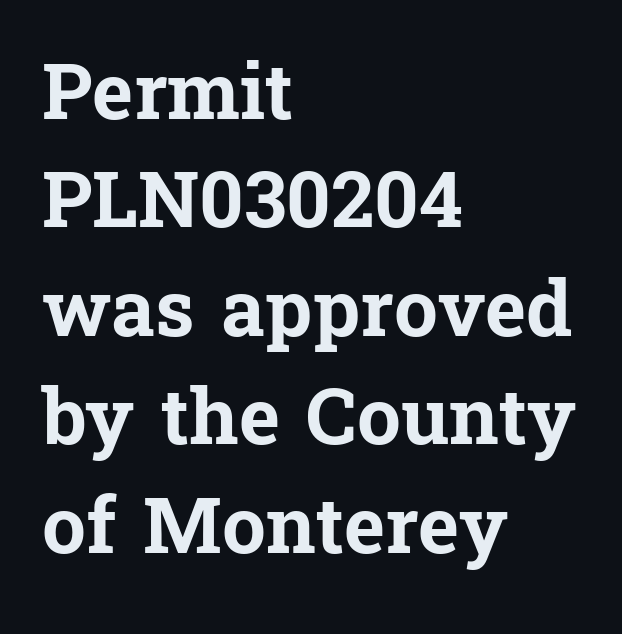
Q: Is the text bold? A: Yes.
Q: Is the text italic (slanted)? A: No, it is upright.
Q: Is the typeface a serif or a sans-serif typeface? A: Serif.
Q: Is the text underlined? A: No.
Q: How is the paragraph aligned? A: Left-aligned.
Q: Is the spacing between letters normal or unusually wide? A: Normal.
Q: Is the spacing between lines tight, normal or loose? A: Normal.
Q: Width (condensed, normal, or wide)? A: Normal.
Q: Stroke contrast? A: Low.
Q: x-height? A: Medium.
Q: Monospaced? A: No.
